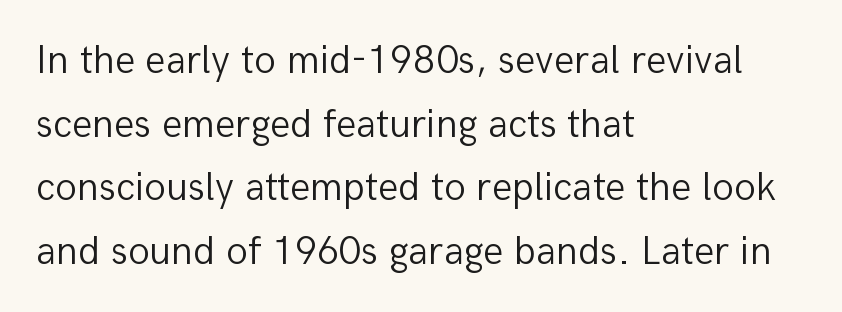
Q: Is the text bold? A: No.
Q: Is the text italic (slanted)? A: No, it is upright.
Q: Is the typeface a serif or a sans-serif typeface? A: Sans-serif.
Q: Is the text underlined? A: No.
Q: How is the paragraph aligned? A: Left-aligned.
Q: Is the spacing between letters normal or unusually wide? A: Normal.
Q: Is the spacing between lines tight, normal or loose? A: Normal.
Q: Width (condensed, normal, or wide)? A: Normal.
Q: Stroke contrast? A: Low.
Q: x-height? A: Medium.
Q: Monospaced? A: No.
